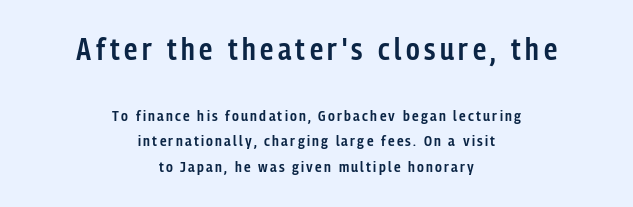
Q: Is the text bold? A: Semi-bold.
Q: Is the text italic (slanted)? A: No, it is upright.
Q: Is the typeface a serif or a sans-serif typeface? A: Sans-serif.
Q: Is the text underlined? A: No.
Q: How is the paragraph aligned? A: Centered.
Q: Which block of text is set in a larger size, the first (top) or the second (bottom)? A: The first (top) one.
Q: Width (condensed, normal, or wide)? A: Condensed.
Q: Stroke contrast? A: Low.
Q: x-height? A: Medium.
Q: Monospaced? A: No.
